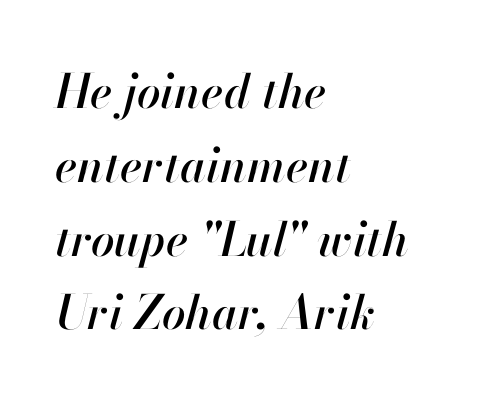
{"italic": "yes", "lean": "right", "slant_degrees": 13, "width": "normal", "stroke_contrast": "high", "x_height": "small", "monospaced": "no", "underline": "no", "align": "left", "line_spacing": "normal", "line_spacing_ratio": 1.57, "letter_spacing": "normal", "letter_spacing_em": 0.0, "glyph_px": 47}
